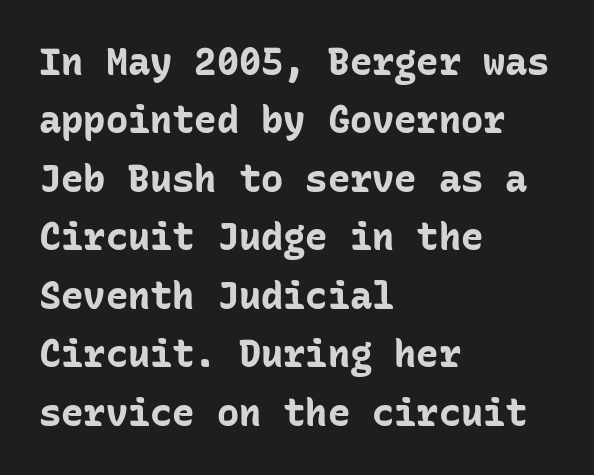
{"serif": "no", "italic": "no", "bold": "yes", "weight": "bold", "width": "normal", "stroke_contrast": "low", "x_height": "medium", "monospaced": "yes", "underline": "no", "align": "left", "line_spacing": "normal", "line_spacing_ratio": 1.58, "letter_spacing": "normal", "letter_spacing_em": 0.0, "glyph_px": 37}
